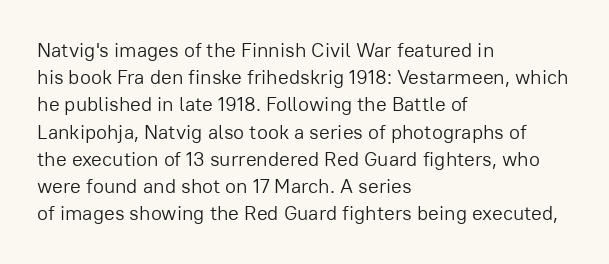
{"italic": "no", "bold": "no", "underline": "no", "align": "left", "line_spacing": "normal", "line_spacing_ratio": 1.36, "letter_spacing": "normal", "letter_spacing_em": 0.0, "glyph_px": 20}
